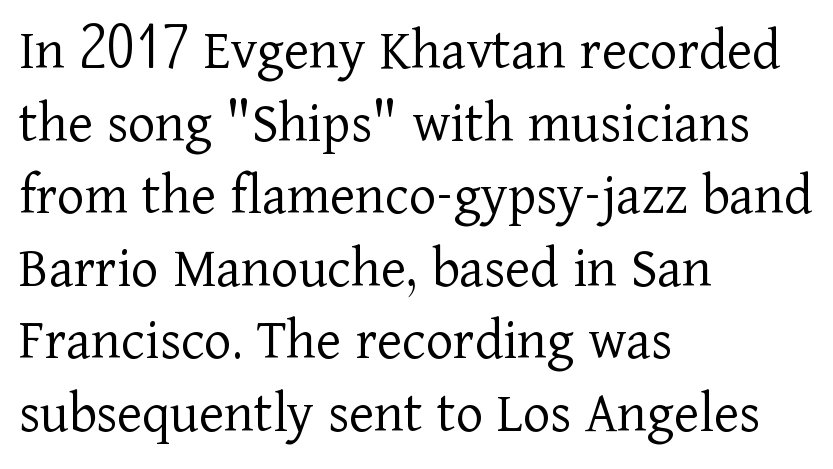
The image shows 59 px light serif type, upright; set left-aligned, line spacing 1.23x, normal letter spacing, not underlined; low stroke contrast and a medium x-height.
